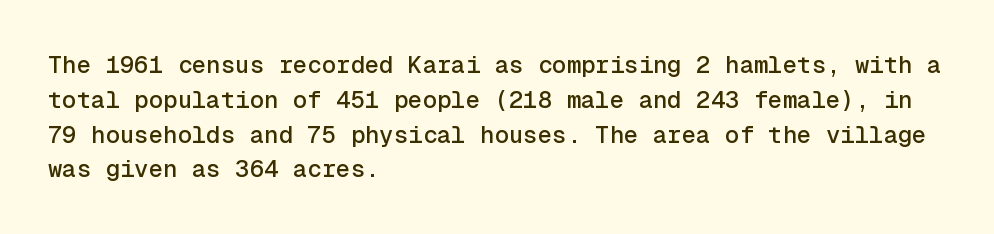
The image shows 24 px text type, upright; set left-aligned, normal line spacing (1.45x), normal letter spacing, not underlined.
